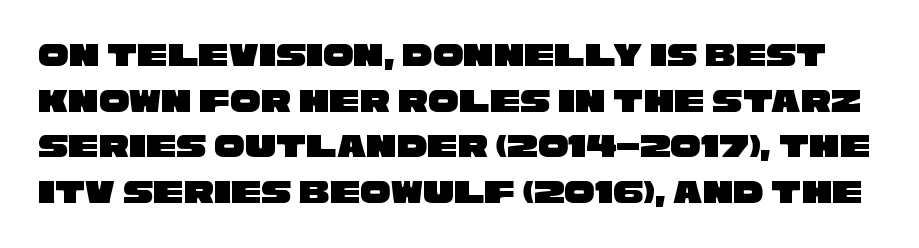
The image shows 34 px wide sans-serif type; set normal line spacing (1.34x), normal letter spacing, not underlined; low stroke contrast and a large x-height.
